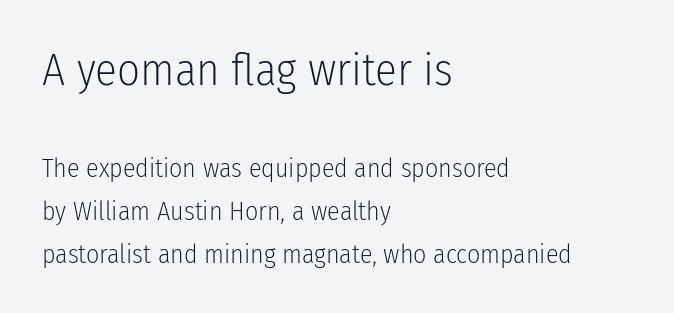
{"serif": "no", "italic": "no", "bold": "no", "weight": "light", "width": "condensed", "stroke_contrast": "low", "x_height": "medium", "monospaced": "no", "underline": "no", "align": "left", "line_spacing": "normal", "line_spacing_ratio": 1.65, "letter_spacing": "normal", "letter_spacing_em": 0.0, "larger_block": "first", "size_ratio": 1.73, "glyph_px": 45}
